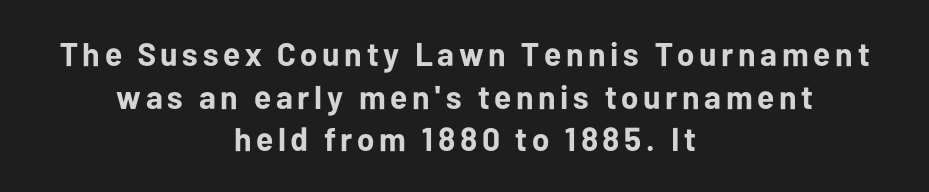
Q: Is the text bold? A: Yes.
Q: Is the text italic (slanted)? A: No, it is upright.
Q: Is the typeface a serif or a sans-serif typeface? A: Sans-serif.
Q: Is the text underlined? A: No.
Q: How is the paragraph aligned? A: Centered.
Q: Is the spacing between lines tight, normal or loose? A: Normal.
Q: Width (condensed, normal, or wide)? A: Normal.
Q: Stroke contrast? A: Low.
Q: x-height? A: Medium.
Q: Monospaced? A: No.
